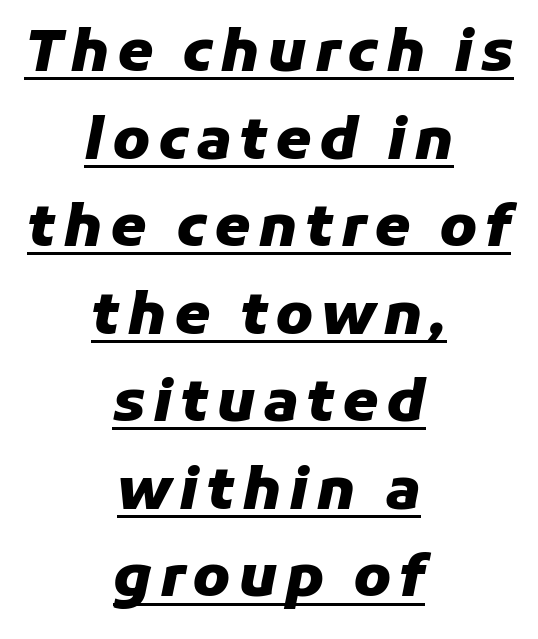
Q: Is the text bold? A: Yes.
Q: Is the text italic (slanted)? A: Yes, it leans right by about 11 degrees.
Q: Is the text underlined? A: Yes.
Q: How is the paragraph aligned? A: Centered.
Q: Is the spacing between lines tight, normal or loose? A: Normal.
Q: Width (condensed, normal, or wide)? A: Normal.
Q: Stroke contrast? A: Low.
Q: x-height? A: Medium.
Q: Monospaced? A: No.
